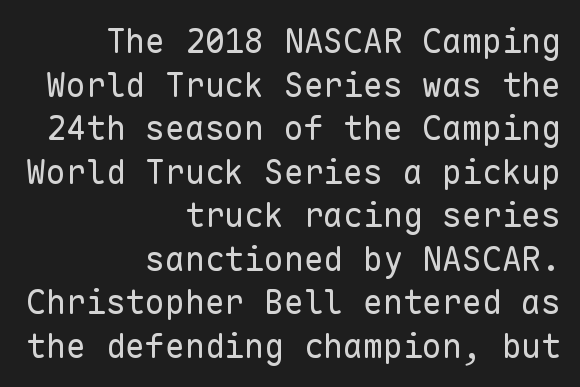
Q: Is the text bold? A: No.
Q: Is the text italic (slanted)? A: No, it is upright.
Q: Is the typeface a serif or a sans-serif typeface? A: Sans-serif.
Q: Is the text underlined? A: No.
Q: How is the paragraph aligned? A: Right-aligned.
Q: Is the spacing between letters normal or unusually wide? A: Normal.
Q: Is the spacing between lines tight, normal or loose? A: Normal.
Q: Width (condensed, normal, or wide)? A: Normal.
Q: Stroke contrast? A: Low.
Q: x-height? A: Medium.
Q: Monospaced? A: Yes.
